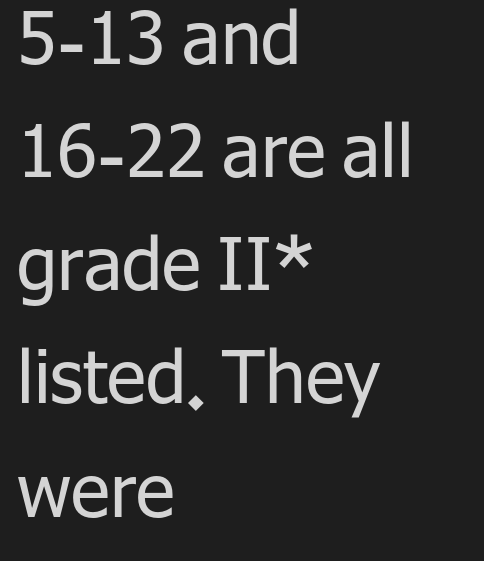
The image shows 73 px regular-weight sans-serif type, upright; set left-aligned, normal line spacing (1.55x), normal letter spacing, not underlined; low stroke contrast and a medium x-height.
